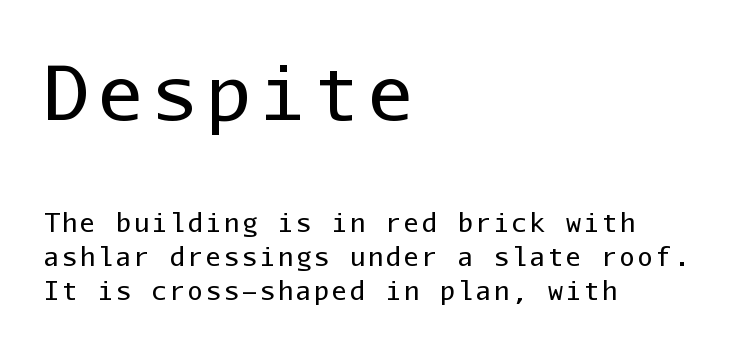
Q: Is the text bold? A: No.
Q: Is the text italic (slanted)? A: No, it is upright.
Q: Is the typeface a serif or a sans-serif typeface? A: Sans-serif.
Q: Is the text underlined? A: No.
Q: How is the paragraph aligned? A: Left-aligned.
Q: Is the spacing between lines tight, normal or loose? A: Normal.
Q: Which block of text is set in a larger size, the first (top) or the second (bottom)? A: The first (top) one.
Q: Width (condensed, normal, or wide)? A: Normal.
Q: Stroke contrast? A: Low.
Q: x-height? A: Medium.
Q: Monospaced? A: Yes.
